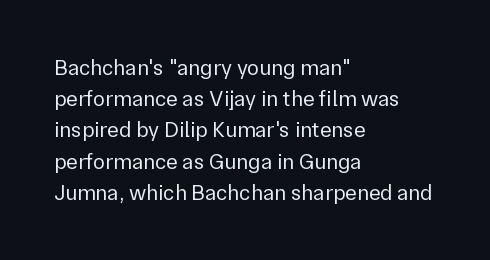
The image shows 22 px text type, upright; set left-aligned, normal line spacing (1.42x), normal letter spacing, not underlined.
